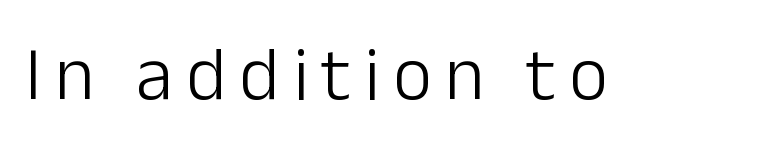
{"serif": "no", "italic": "no", "bold": "no", "weight": "light", "width": "normal", "stroke_contrast": "low", "x_height": "medium", "monospaced": "no", "underline": "no", "glyph_px": 76}
